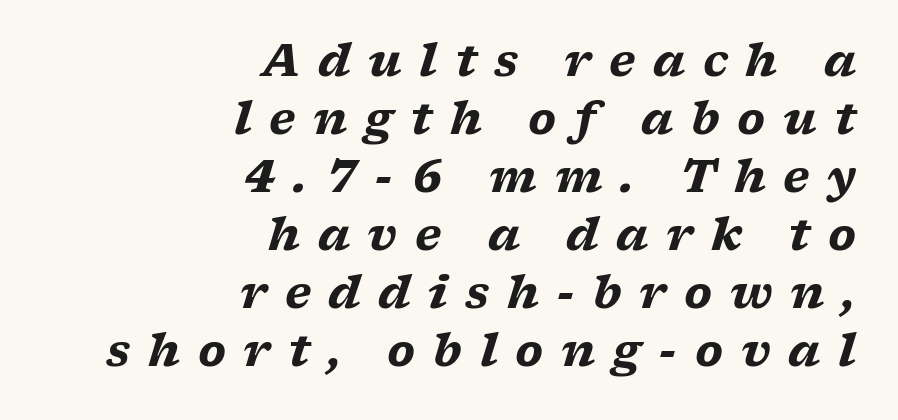
The image shows 44 px heavy, wide serif type, italic (leaning right); set right-aligned, normal line spacing (1.32x), unusually wide letter spacing (+0.4 em), not underlined; low stroke contrast and a medium x-height.
